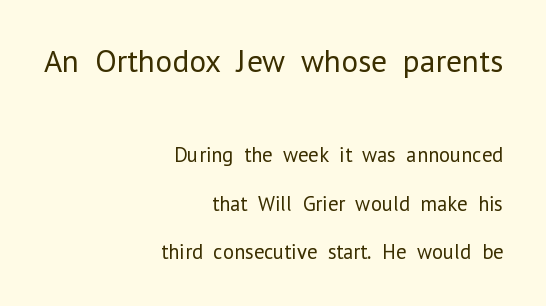
{"serif": "no", "italic": "no", "bold": "no", "weight": "regular", "width": "normal", "stroke_contrast": "low", "x_height": "medium", "monospaced": "no", "underline": "no", "align": "right", "line_spacing": "loose", "line_spacing_ratio": 2.32, "letter_spacing": "normal", "letter_spacing_em": 0.0, "larger_block": "first", "size_ratio": 1.52, "glyph_px": 32}
